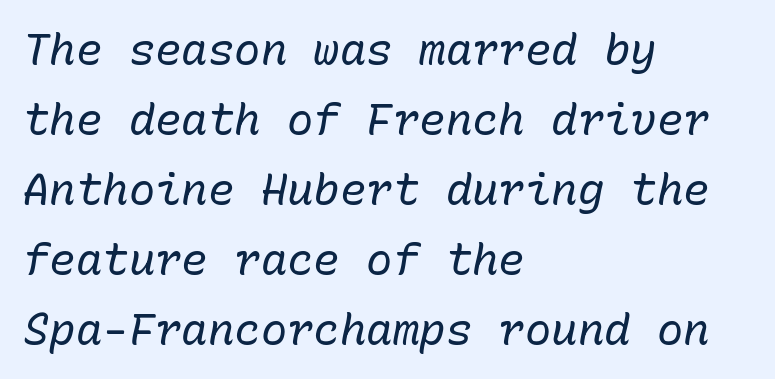
The image shows 44 px regular-weight type, italic (leaning right), monospaced; set left-aligned, normal line spacing (1.59x), normal letter spacing, not underlined; low stroke contrast and a medium x-height.
